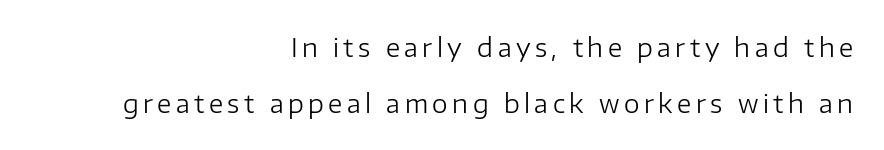
Horizontal bands of white between lines are thick stripes. Layout note: lines flush right. Descenders are the only things crossing below the line. The weight would be labelled regular, book, light, or lighter still. Italic? Not at all — the glyphs are vertical.
